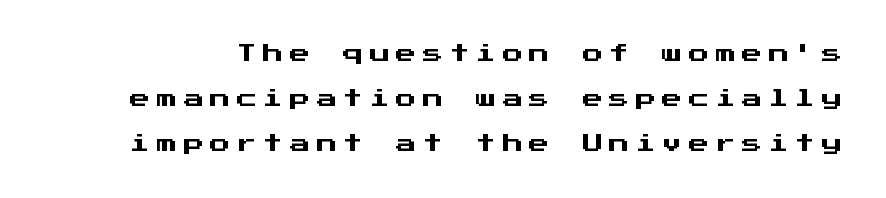
Q: Is the text italic (slanted)? A: No, it is upright.
Q: Is the text underlined? A: No.
Q: Is the spacing between letters normal or unusually wide? A: Unusually wide.
Q: Is the spacing between lines tight, normal or loose? A: Loose.
